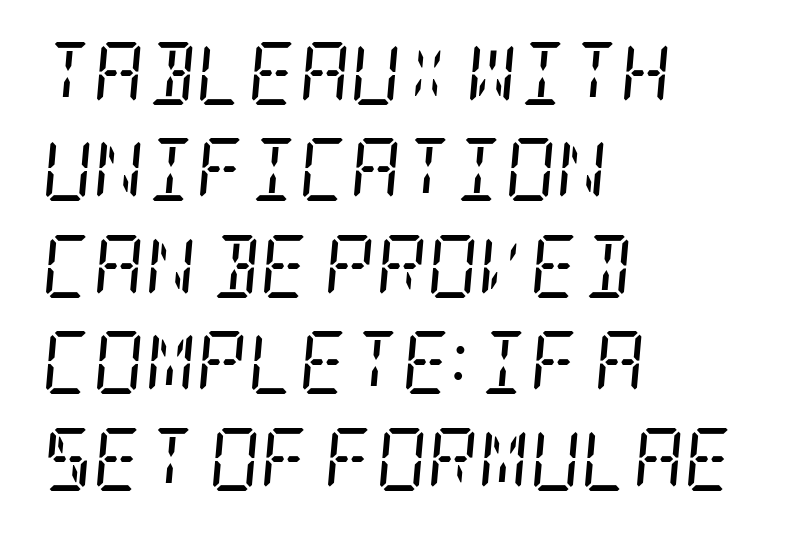
Q: Is the text bold? A: No.
Q: Is the text italic (slanted)? A: Yes, it leans right by about 5 degrees.
Q: Is the typeface a serif or a sans-serif typeface? A: Serif.
Q: Is the text underlined? A: No.
Q: How is the paragraph aligned? A: Left-aligned.
Q: Is the spacing between letters normal or unusually wide? A: Normal.
Q: Is the spacing between lines tight, normal or loose? A: Normal.
Q: Width (condensed, normal, or wide)? A: Condensed.
Q: Stroke contrast? A: Low.
Q: x-height? A: Large.
